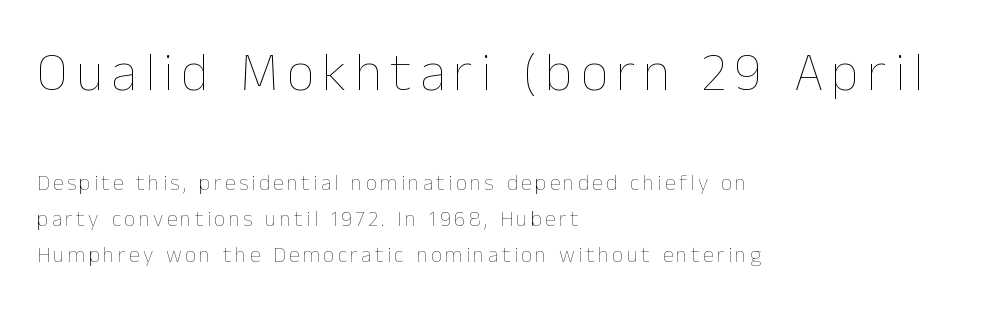
Posture: upright roman. The font is comparable to plain body text, perhaps lighter. This sample is left-justified, so line endings fall wherever the words run out. The first block has been scaled up relative to the second.
